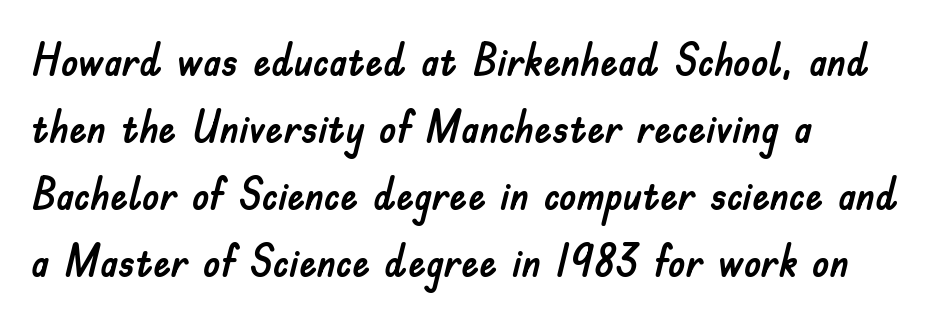
Q: Is the text italic (slanted)? A: Yes.
Q: Is the typeface a serif or a sans-serif typeface? A: Sans-serif.
Q: Is the text underlined? A: No.
Q: How is the paragraph aligned? A: Left-aligned.
Q: Is the spacing between letters normal or unusually wide? A: Normal.
Q: Is the spacing between lines tight, normal or loose? A: Normal.
Q: Width (condensed, normal, or wide)? A: Normal.
Q: Stroke contrast? A: Low.
Q: x-height? A: Small.
Q: Monospaced? A: No.
